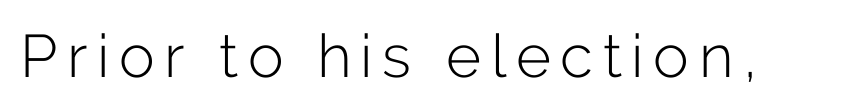
Designer's note — italics off, roman on. You can tell from the bare stems that sans-serif type was used. Underlining? Definitely not there. Is this a fixed-width face? No — the glyphs have proportional, varying widths. Each stroke keeps to a modest, everyday thickness or less.
